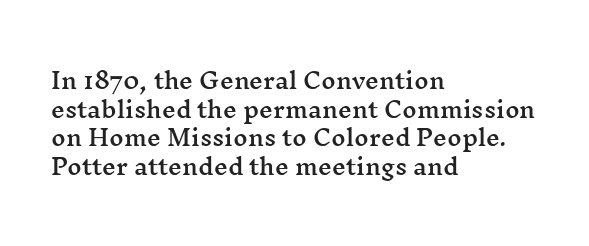
Q: Is the text italic (slanted)? A: No, it is upright.
Q: Is the text underlined? A: No.
Q: How is the paragraph aligned? A: Left-aligned.
Q: Is the spacing between letters normal or unusually wide? A: Normal.
Q: Is the spacing between lines tight, normal or loose? A: Normal.
